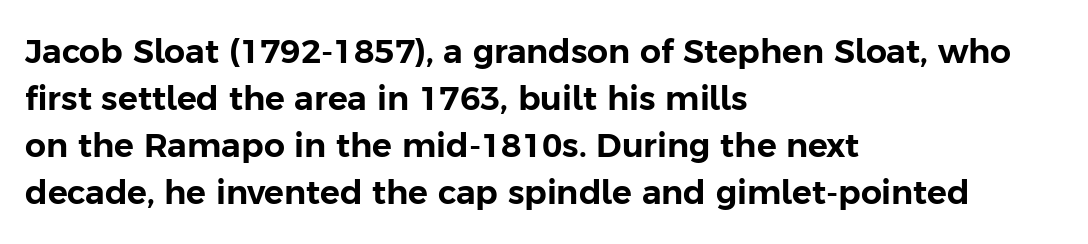
The image shows 33 px sans-serif type, upright; set left-aligned, normal line spacing (1.42x), normal letter spacing, not underlined; low stroke contrast and a medium x-height.
